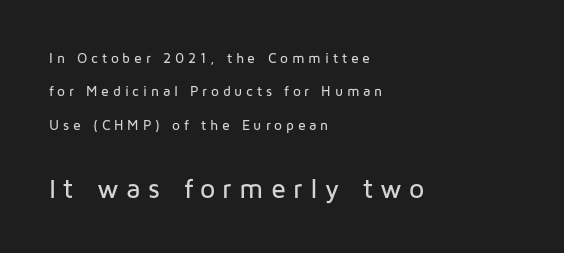
{"italic": "no", "underline": "no", "align": "left", "line_spacing": "loose", "line_spacing_ratio": 2.38, "letter_spacing": "wide", "letter_spacing_em": 0.27, "larger_block": "second", "size_ratio": 1.93, "glyph_px": 27}
